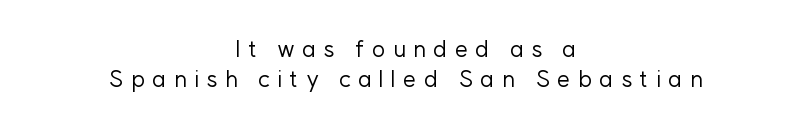
{"italic": "no", "bold": "no", "underline": "no", "align": "center", "line_spacing": "normal", "line_spacing_ratio": 1.31, "letter_spacing": "wide", "letter_spacing_em": 0.32, "glyph_px": 23}
